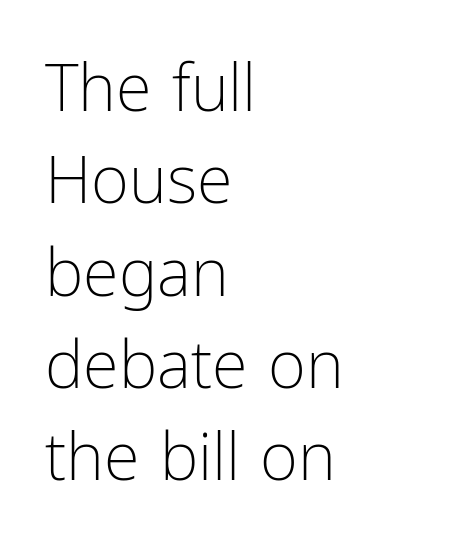
The image shows 65 px light, condensed sans-serif type, upright; set left-aligned, normal line spacing (1.42x), normal letter spacing, not underlined; low stroke contrast and a medium x-height.
